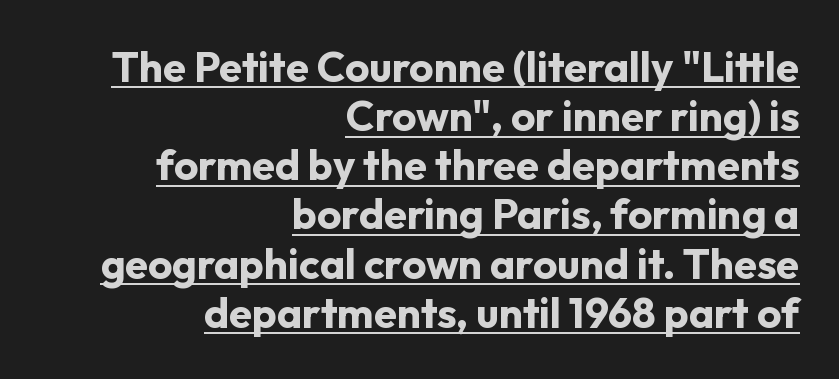
Q: Is the text bold? A: Yes.
Q: Is the text italic (slanted)? A: No, it is upright.
Q: Is the typeface a serif or a sans-serif typeface? A: Sans-serif.
Q: Is the text underlined? A: Yes.
Q: How is the paragraph aligned? A: Right-aligned.
Q: Is the spacing between letters normal or unusually wide? A: Normal.
Q: Width (condensed, normal, or wide)? A: Normal.
Q: Stroke contrast? A: Low.
Q: x-height? A: Medium.
Q: Monospaced? A: No.
